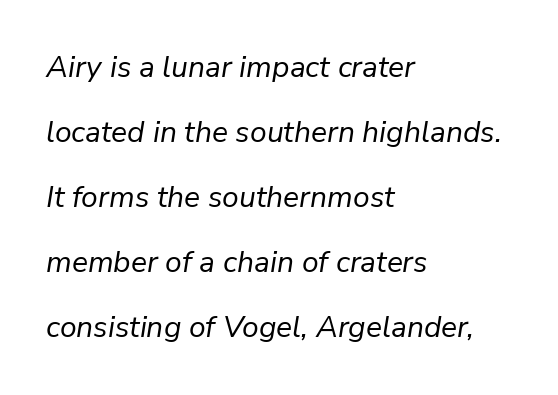
Is there much room between lines? Yes — plenty of vertical air separates them. This is oblique type, the kind used for emphasis or titles. The passage shown is not bold in any degree. Type without underlining. Here the designer chose a conventional face with non-uniform glyph widths.
